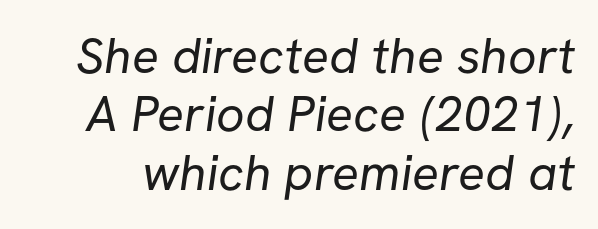
The image shows 50 px regular-weight sans-serif type; set line spacing 1.17x, normal letter spacing, not underlined; low stroke contrast and a medium x-height.
